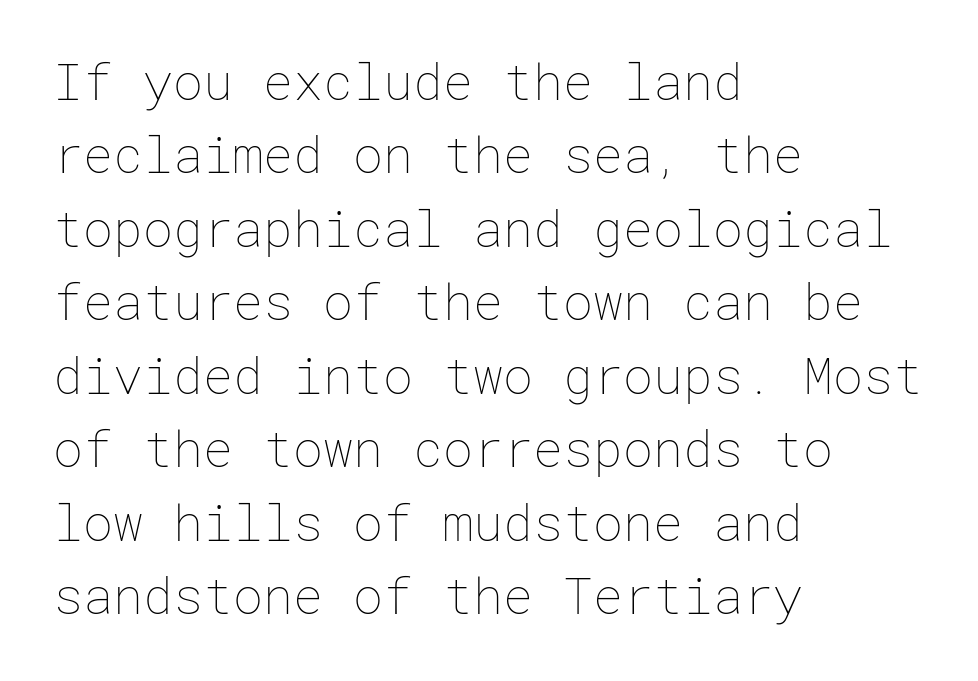
{"italic": "no", "bold": "no", "weight": "thin", "width": "normal", "stroke_contrast": "low", "x_height": "medium", "underline": "no", "align": "left", "line_spacing": "normal", "line_spacing_ratio": 1.47, "letter_spacing": "normal", "letter_spacing_em": 0.0, "glyph_px": 50}
